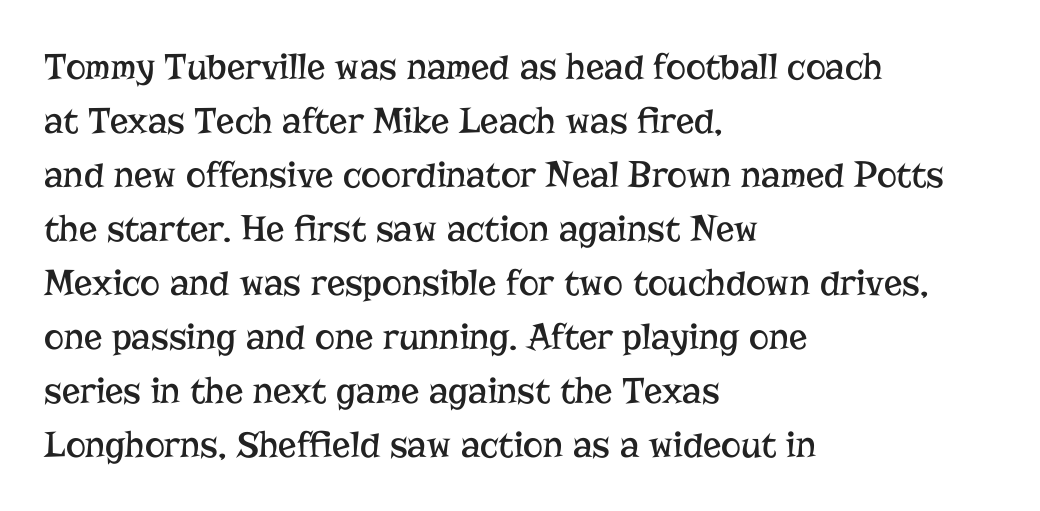
{"serif": "yes", "italic": "no", "bold": "no", "weight": "regular", "width": "normal", "stroke_contrast": "low", "x_height": "medium", "monospaced": "no", "underline": "no", "align": "left", "line_spacing": "normal", "line_spacing_ratio": 1.42, "letter_spacing": "normal", "letter_spacing_em": 0.0, "glyph_px": 38}
